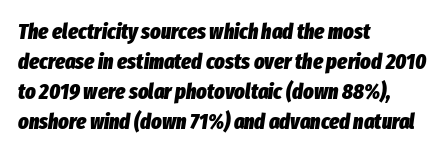
{"italic": "yes", "lean": "right", "slant_degrees": 8, "bold": "yes", "underline": "no", "align": "left", "line_spacing": "normal", "line_spacing_ratio": 1.37, "letter_spacing": "normal", "letter_spacing_em": 0.0, "glyph_px": 22}
